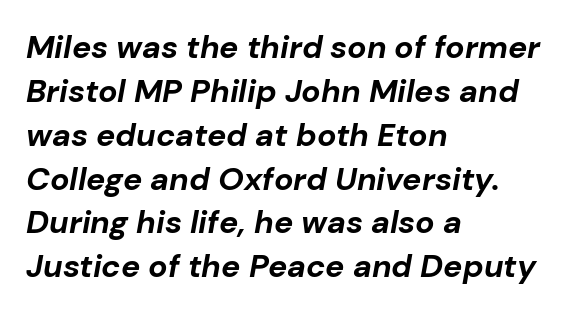
Q: Is the text bold? A: Yes.
Q: Is the text italic (slanted)? A: Yes, it leans right by about 10 degrees.
Q: Is the text underlined? A: No.
Q: How is the paragraph aligned? A: Left-aligned.
Q: Is the spacing between letters normal or unusually wide? A: Normal.
Q: Is the spacing between lines tight, normal or loose? A: Normal.
Q: Width (condensed, normal, or wide)? A: Normal.
Q: Stroke contrast? A: Low.
Q: x-height? A: Medium.
Q: Monospaced? A: No.
